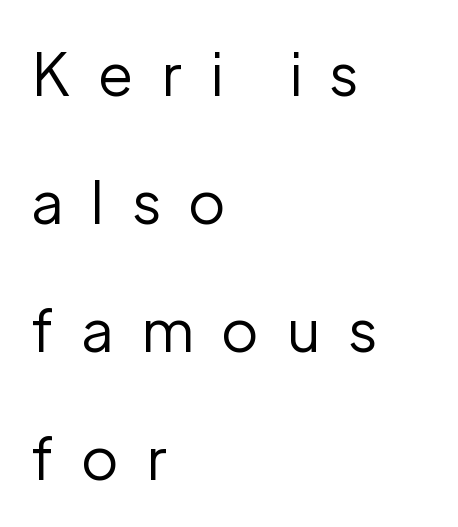
{"serif": "no", "italic": "no", "bold": "no", "weight": "regular", "width": "normal", "stroke_contrast": "low", "x_height": "medium", "monospaced": "no", "underline": "no", "align": "left", "line_spacing": "loose", "line_spacing_ratio": 2.17, "letter_spacing": "wide", "letter_spacing_em": 0.49, "glyph_px": 59}
